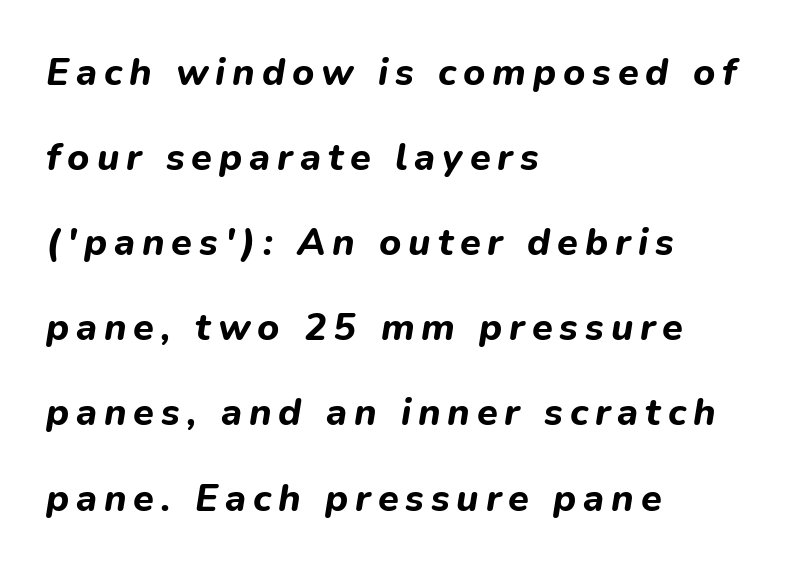
The image shows 38 px bold type, italic (leaning right); set left-aligned, loose line spacing (2.24x), not underlined; low stroke contrast and a medium x-height.
